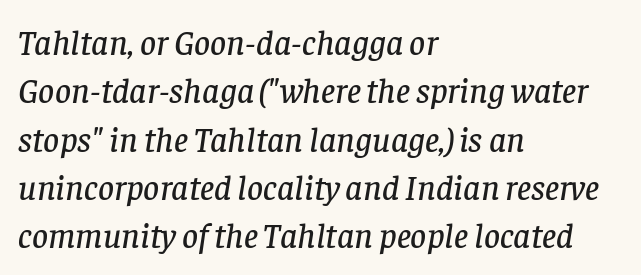
The image shows 35 px serif type, italic (leaning right); set left-aligned, normal line spacing (1.38x), normal letter spacing, not underlined; low stroke contrast and a large x-height.
